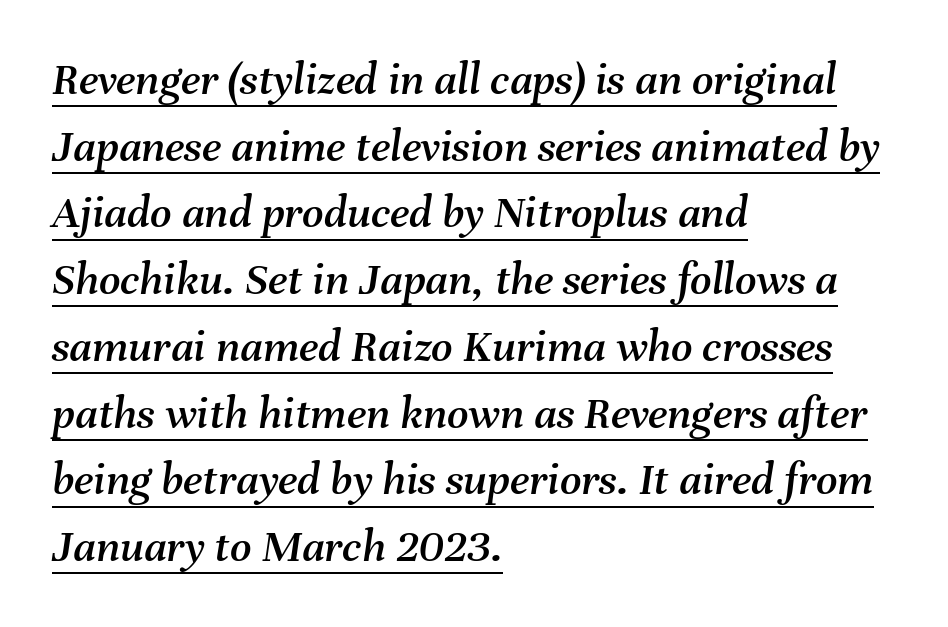
{"italic": "yes", "lean": "right", "slant_degrees": 8, "width": "normal", "stroke_contrast": "medium", "x_height": "medium", "monospaced": "no", "underline": "yes", "align": "left", "line_spacing": "normal", "line_spacing_ratio": 1.42, "letter_spacing": "normal", "letter_spacing_em": 0.0, "glyph_px": 47}
